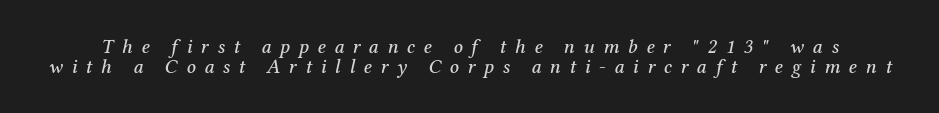
Q: Is the text italic (slanted)? A: Yes, it leans right by about 12 degrees.
Q: Is the text underlined? A: No.
Q: Is the spacing between letters normal or unusually wide? A: Unusually wide.
Q: Is the spacing between lines tight, normal or loose? A: Tight.
